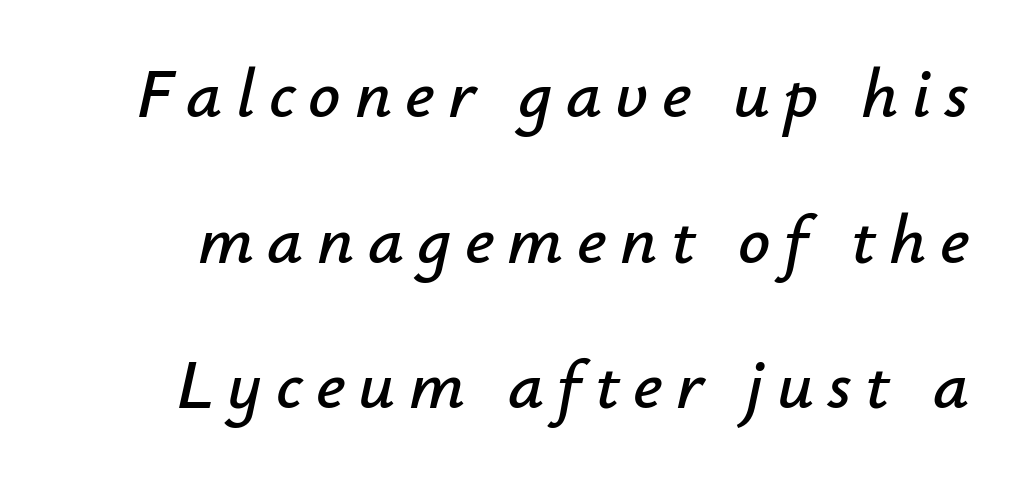
{"italic": "yes", "lean": "right", "slant_degrees": 12, "width": "normal", "stroke_contrast": "low", "x_height": "small", "monospaced": "no", "underline": "no", "line_spacing": "loose", "line_spacing_ratio": 2.05, "glyph_px": 71}
